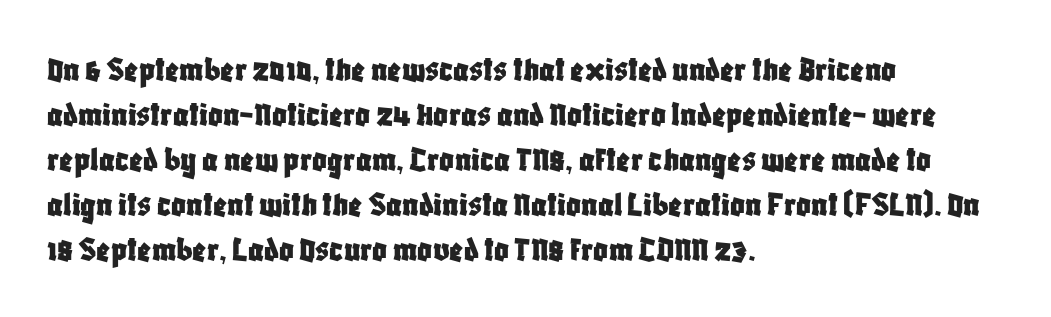
The image shows 36 px condensed sans-serif type, upright; set left-aligned, normal line spacing (1.25x), normal letter spacing, not underlined; low stroke contrast and a large x-height.
